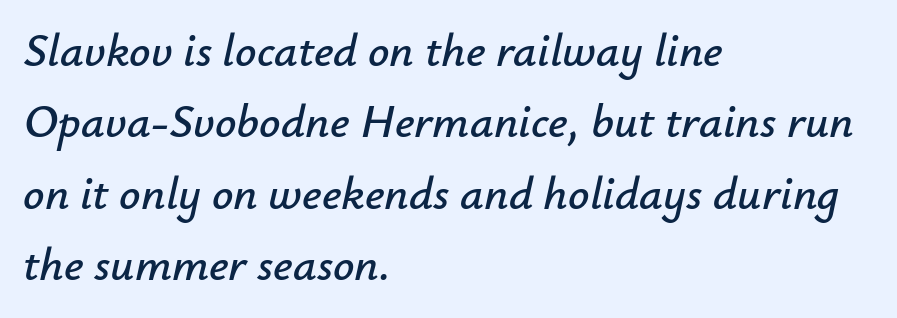
These lines keep a tight, regular rhythm from letter to letter. Here the designer chose a conventional face with non-uniform glyph widths. Baseline-to-baseline distance is the conventional proportion of letter height. The font's italic variant was chosen for this text. Teacher's note: observe the even left margin — that is flush-left alignment.
